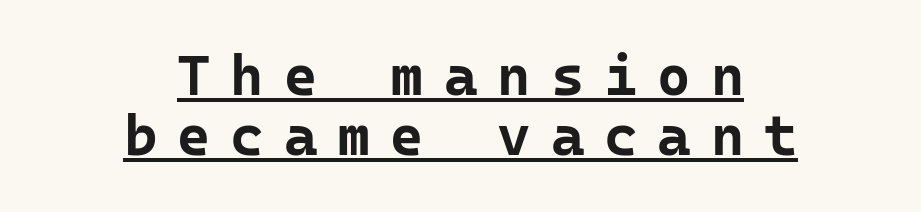
{"serif": "no", "italic": "no", "bold": "yes", "weight": "bold", "width": "normal", "stroke_contrast": "low", "x_height": "medium", "monospaced": "yes", "underline": "yes", "align": "center", "line_spacing": "tight", "line_spacing_ratio": 1.06, "letter_spacing": "wide", "letter_spacing_em": 0.35, "glyph_px": 57}
